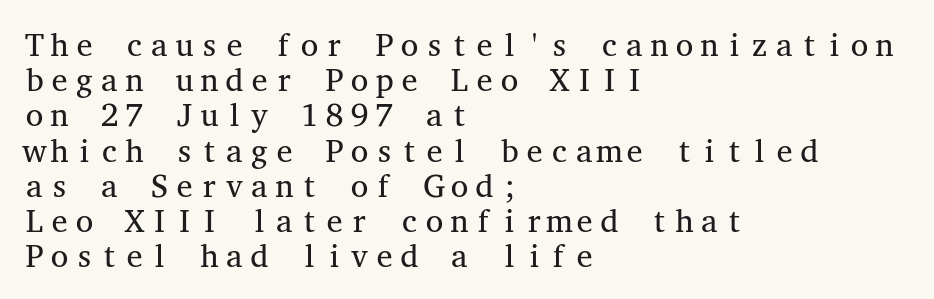
The typeface chosen for these lines features serifs. In terms of leading, this rendering errs on the cramped side. Characters remain perfectly vertical along every line. Heaviness? Minimal to ordinary, like unemphasized prose. Here the designer chose a console-style face with uniform glyph widths.
